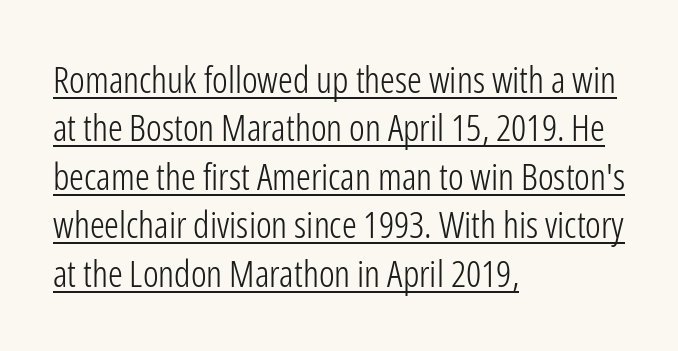
Summary of weight: not heavy and not bold. Glance below the letters and you will spot a drawn line. Honestly, the row spacing looks completely unremarkable. The type sits square on the baseline with zero lean. Character widths vary here, with narrow letters taking less room than wide ones. Horizontally, the lines are justified to the leading edge only.
